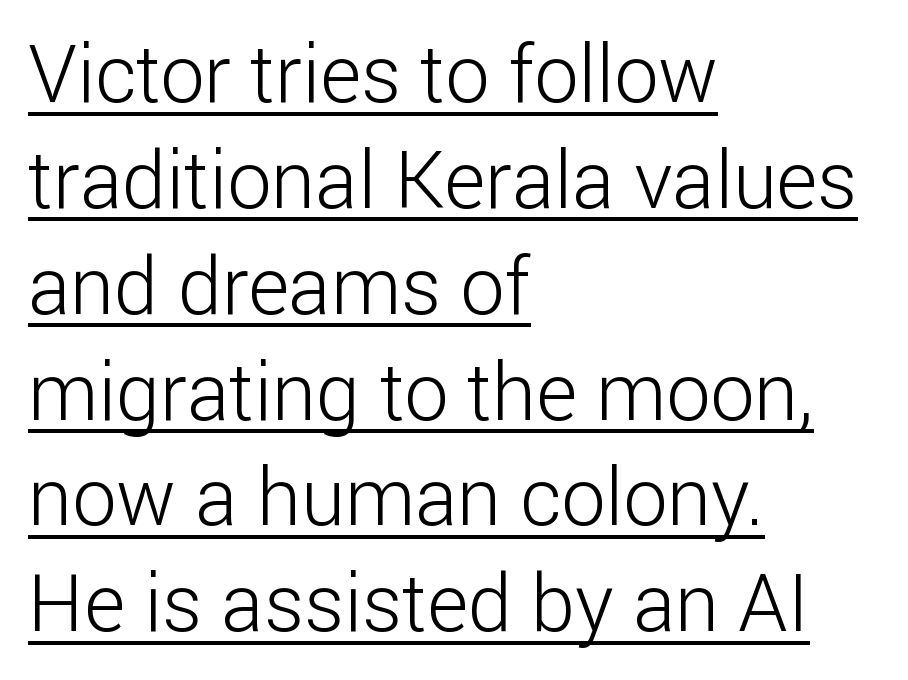
The image shows 79 px light sans-serif type, upright; set left-aligned, normal line spacing (1.34x), normal letter spacing, underlined; low stroke contrast and a medium x-height.
